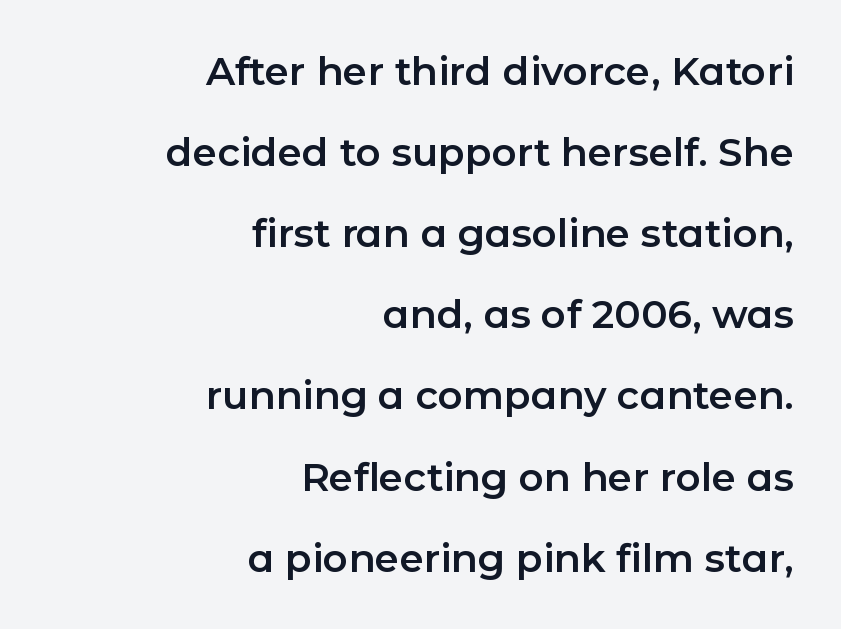
Q: Is the text italic (slanted)? A: No, it is upright.
Q: Is the typeface a serif or a sans-serif typeface? A: Sans-serif.
Q: Is the text underlined? A: No.
Q: How is the paragraph aligned? A: Right-aligned.
Q: Is the spacing between letters normal or unusually wide? A: Normal.
Q: Is the spacing between lines tight, normal or loose? A: Loose.
Q: Width (condensed, normal, or wide)? A: Normal.
Q: Stroke contrast? A: Low.
Q: x-height? A: Medium.
Q: Monospaced? A: No.
